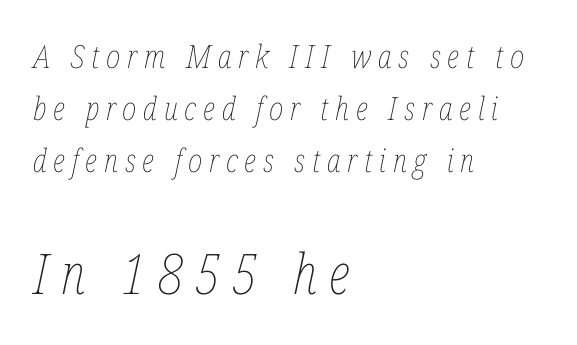
Q: Is the text bold? A: No.
Q: Is the text italic (slanted)? A: Yes, it leans right by about 12 degrees.
Q: Is the text underlined? A: No.
Q: How is the paragraph aligned? A: Left-aligned.
Q: Is the spacing between letters normal or unusually wide? A: Unusually wide.
Q: Is the spacing between lines tight, normal or loose? A: Normal.
Q: Which block of text is set in a larger size, the first (top) or the second (bottom)? A: The second (bottom) one.
Q: Width (condensed, normal, or wide)? A: Condensed.
Q: Stroke contrast? A: Low.
Q: x-height? A: Medium.
Q: Monospaced? A: No.
